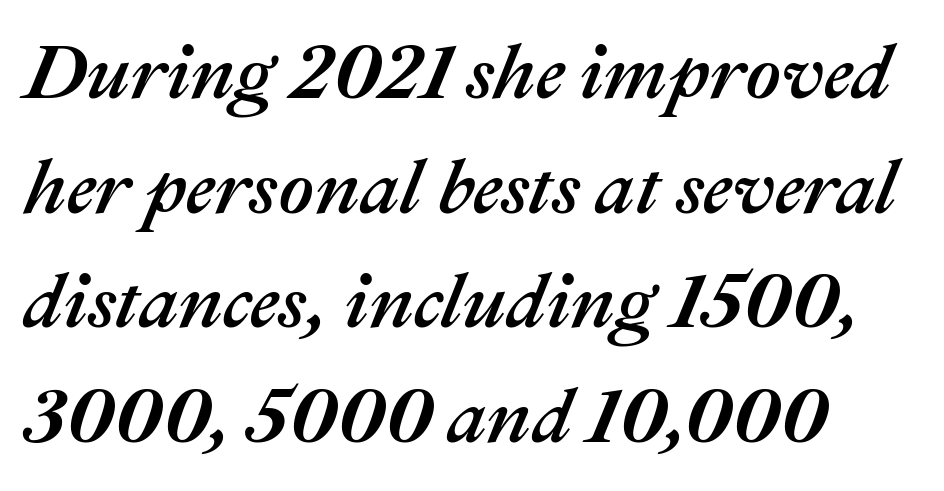
{"italic": "yes", "lean": "right", "slant_degrees": 22, "width": "normal", "stroke_contrast": "medium", "x_height": "medium", "monospaced": "no", "underline": "no", "align": "left", "line_spacing": "normal", "line_spacing_ratio": 1.49, "letter_spacing": "normal", "letter_spacing_em": 0.0, "glyph_px": 77}
